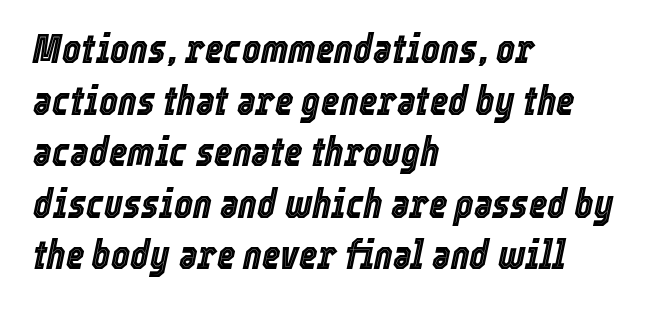
Q: Is the text italic (slanted)? A: Yes, it leans right by about 12 degrees.
Q: Is the text underlined? A: No.
Q: How is the paragraph aligned? A: Left-aligned.
Q: Is the spacing between letters normal or unusually wide? A: Normal.
Q: Is the spacing between lines tight, normal or loose? A: Normal.
Q: Width (condensed, normal, or wide)? A: Condensed.
Q: x-height? A: Medium.
Q: Monospaced? A: No.
